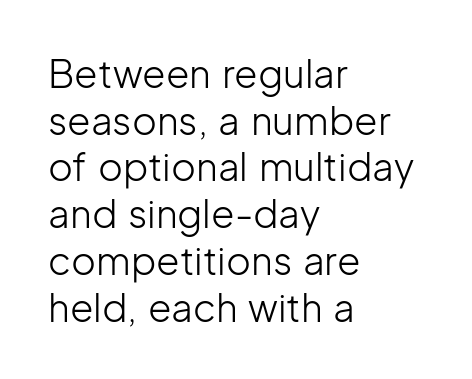
No feet cap the strokes, marking this as sans-serif type. There is no visible air inserted between adjacent glyphs. Ordinary non-slanted type is in use. The strokes carry an ordinary text weight at most. Notice how the passage keeps a crisp vertical edge on the left only.
